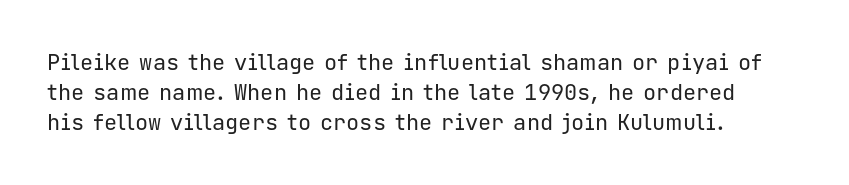
The image shows 22 px text type, upright; set left-aligned, normal line spacing (1.37x), normal letter spacing, not underlined.
